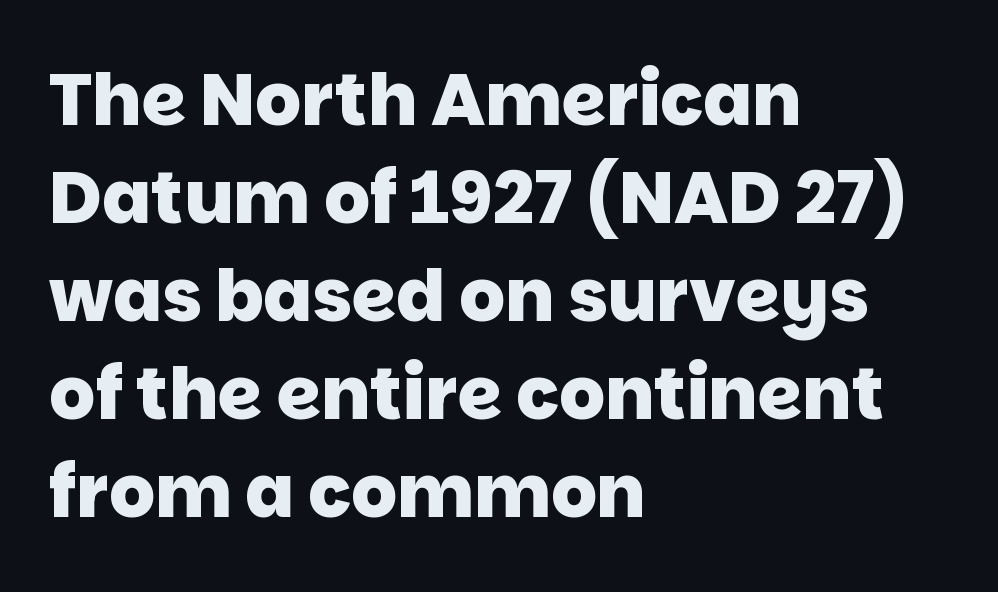
The designer left line spacing at the default. A bare baseline throughout the passage. Nothing unusual about the tracking: characters are spaced as the font intends. Weight check: bold — yes, fully. Varying glyph widths throughout — classic text-font behaviour. The designer went with a sans here, leaving each stem footless.
